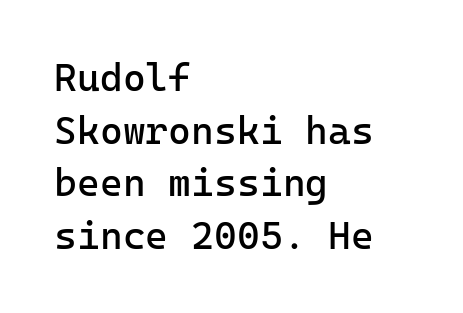
Q: Is the text bold? A: No.
Q: Is the text italic (slanted)? A: No, it is upright.
Q: Is the typeface a serif or a sans-serif typeface? A: Sans-serif.
Q: Is the text underlined? A: No.
Q: How is the paragraph aligned? A: Left-aligned.
Q: Is the spacing between letters normal or unusually wide? A: Normal.
Q: Is the spacing between lines tight, normal or loose? A: Normal.
Q: Width (condensed, normal, or wide)? A: Normal.
Q: Stroke contrast? A: Low.
Q: x-height? A: Medium.
Q: Monospaced? A: Yes.
